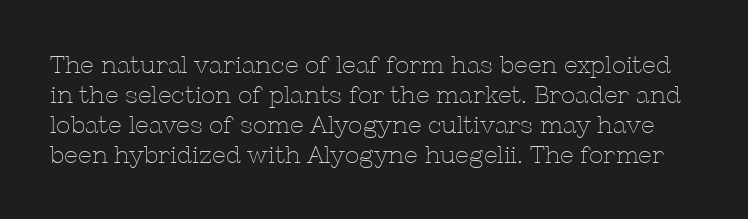
Q: Is the text bold? A: No.
Q: Is the text italic (slanted)? A: No, it is upright.
Q: Is the text underlined? A: No.
Q: Is the spacing between letters normal or unusually wide? A: Normal.
Q: Is the spacing between lines tight, normal or loose? A: Normal.
